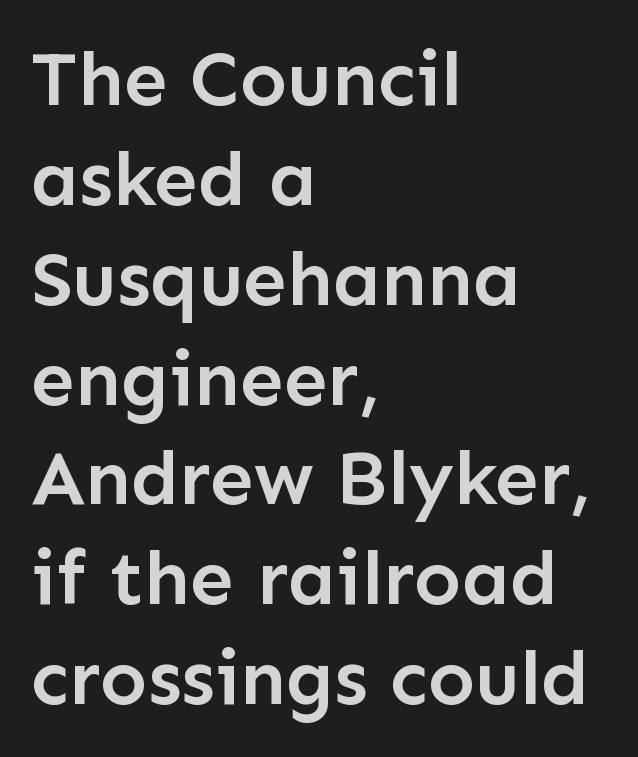
Q: Is the text bold? A: Semi-bold.
Q: Is the text italic (slanted)? A: No, it is upright.
Q: Is the typeface a serif or a sans-serif typeface? A: Sans-serif.
Q: Is the text underlined? A: No.
Q: How is the paragraph aligned? A: Left-aligned.
Q: Is the spacing between letters normal or unusually wide? A: Normal.
Q: Is the spacing between lines tight, normal or loose? A: Normal.
Q: Width (condensed, normal, or wide)? A: Normal.
Q: Stroke contrast? A: Low.
Q: x-height? A: Medium.
Q: Monospaced? A: No.
